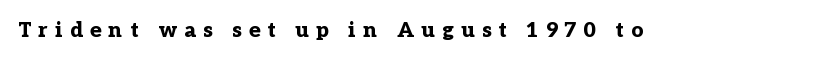
The image shows 21 px bold type, upright; set unusually wide letter spacing (+0.35 em), not underlined.
